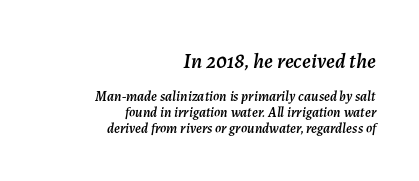
The image shows 21 px text type, italic (leaning right); set right-aligned, tight line spacing (1.14x), normal letter spacing, not underlined; the first (top) block is 1.5x larger.
